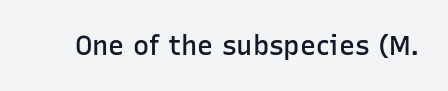
Honestly, the letter spacing is just normal — you wouldn't notice it. Only glyphs here, with clear space below each row. The typography opts for an upright posture over an oblique one. Set as a demibold, roughly 600 on the weight scale.
